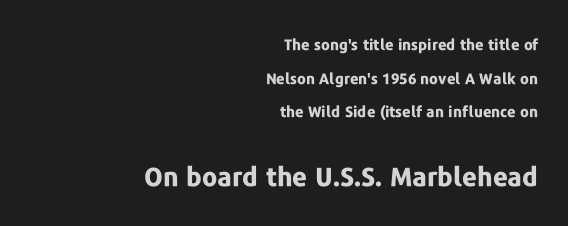
The image shows 26 px bold type, upright; set right-aligned, loose line spacing (2.24x), normal letter spacing, not underlined; the second (bottom) block is 1.73x larger.
